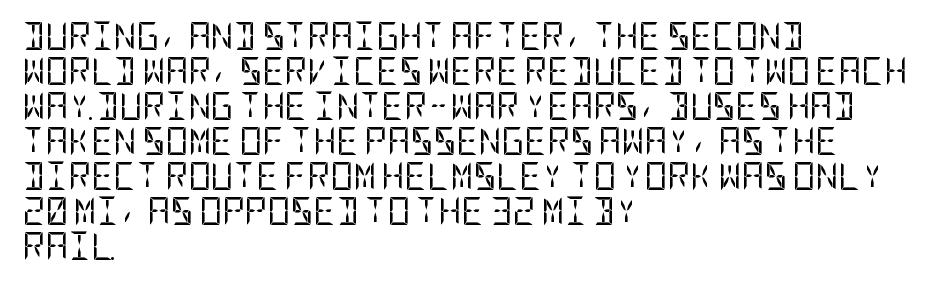
Q: Is the text bold? A: No.
Q: Is the text italic (slanted)? A: No, it is upright.
Q: Is the typeface a serif or a sans-serif typeface? A: Sans-serif.
Q: Is the text underlined? A: No.
Q: How is the paragraph aligned? A: Left-aligned.
Q: Is the spacing between letters normal or unusually wide? A: Normal.
Q: Is the spacing between lines tight, normal or loose? A: Normal.
Q: Width (condensed, normal, or wide)? A: Condensed.
Q: Stroke contrast? A: Low.
Q: x-height? A: Large.
